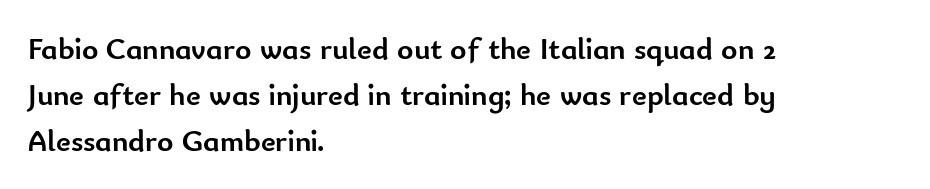
Examine the stroke ends and you'll find no serifs. The rendering uses a bold face; every stroke is thick and dark. Honestly, there is no underline to notice here at all. Students, note that the glyphs here touch the page at normal intervals. The typography opts for an upright posture over an oblique one.
